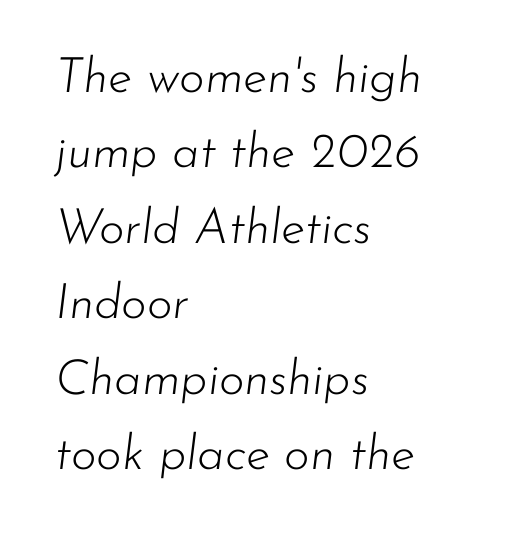
This rendering features lettering with no underline. Weight class: somewhere from thin through regular. Caption: multi-line text, flush left, ragged right. An italicized treatment has been applied to the whole sample. In terms of leading, this rendering sits right in the middle. No extra tracking has been applied to these lines.
